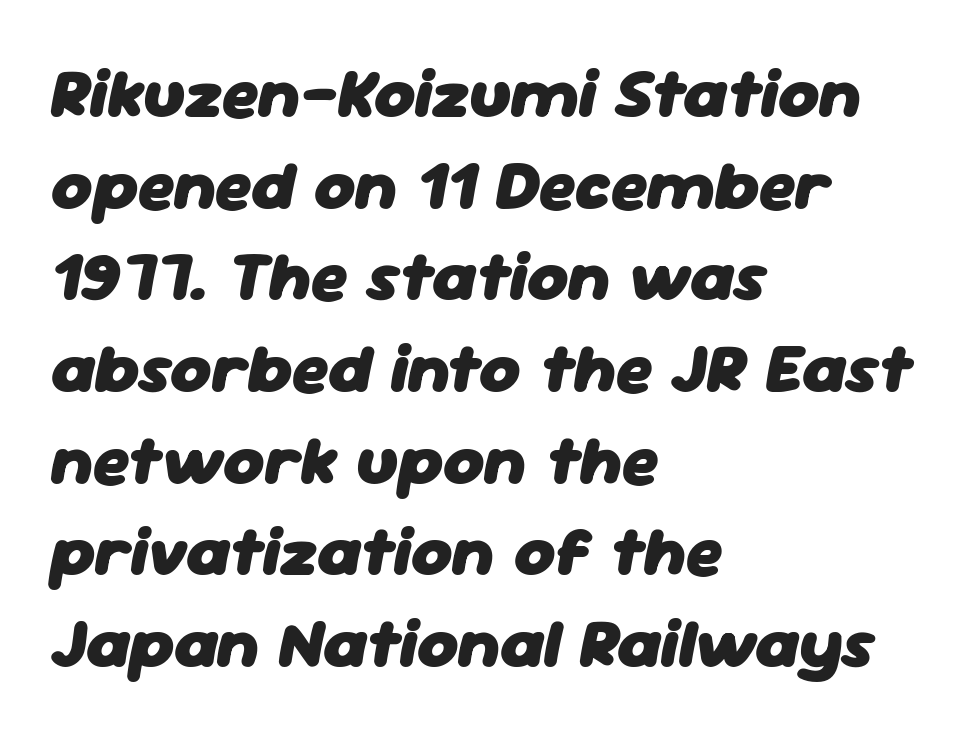
The image shows 70 px heavy type, italic (leaning right); set left-aligned, normal line spacing (1.31x), normal letter spacing, not underlined; low stroke contrast and a medium x-height.
